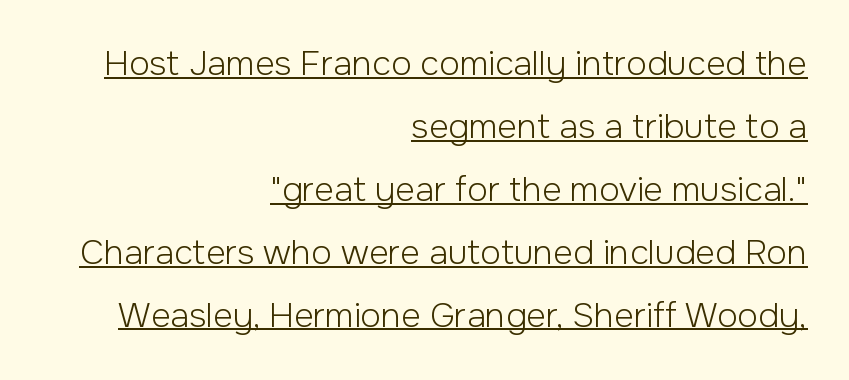
{"serif": "no", "italic": "no", "bold": "no", "weight": "light", "width": "normal", "stroke_contrast": "low", "x_height": "medium", "monospaced": "no", "underline": "yes", "align": "right", "line_spacing_ratio": 1.85, "letter_spacing": "normal", "letter_spacing_em": 0.0, "glyph_px": 34}
